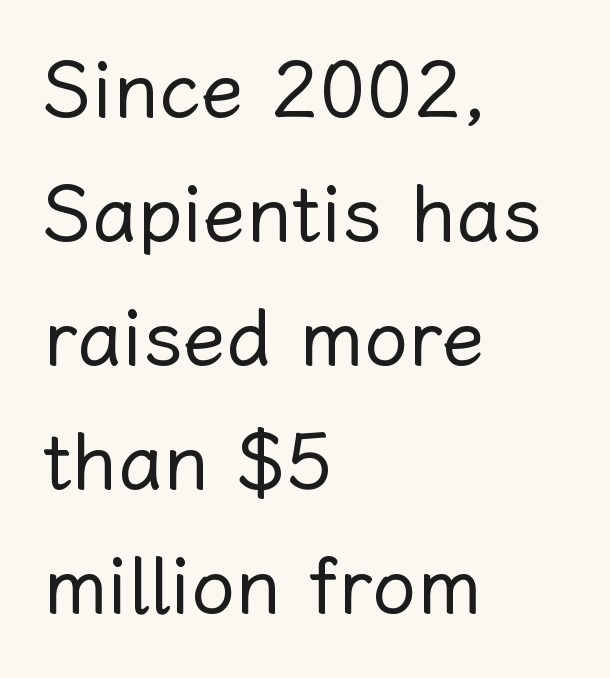
The image shows 79 px regular-weight type, upright; set left-aligned, normal line spacing (1.57x), normal letter spacing, not underlined; low stroke contrast and a medium x-height.
